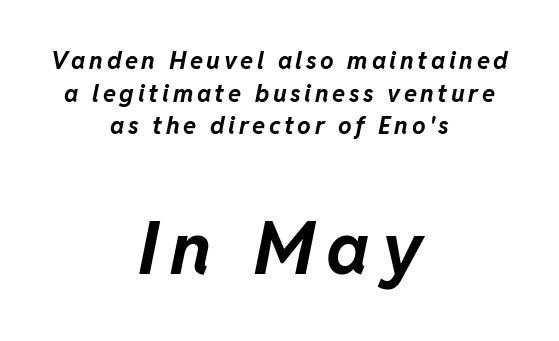
Alignment: centered. A bare baseline throughout the passage. The face used here is proportionally spaced, like ordinary book or web type. These words are printed bold, with thick strokes throughout.
